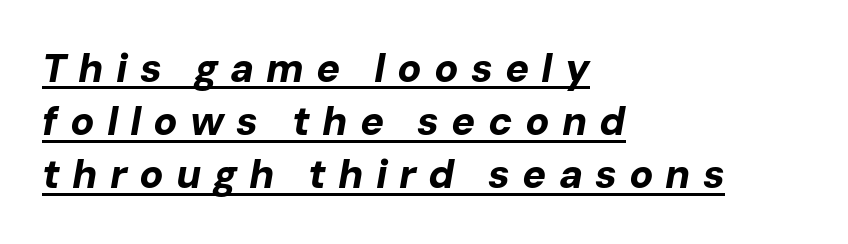
Q: Is the text bold? A: Yes.
Q: Is the text italic (slanted)? A: Yes, it leans right by about 10 degrees.
Q: Is the text underlined? A: Yes.
Q: How is the paragraph aligned? A: Left-aligned.
Q: Is the spacing between letters normal or unusually wide? A: Unusually wide.
Q: Is the spacing between lines tight, normal or loose? A: Normal.
Q: Width (condensed, normal, or wide)? A: Normal.
Q: Stroke contrast? A: Low.
Q: x-height? A: Medium.
Q: Monospaced? A: No.
